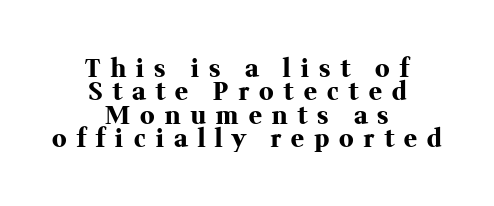
The image shows 24 px bold type, upright; set centered, tight line spacing (0.97x), unusually wide letter spacing (+0.43 em), not underlined.
